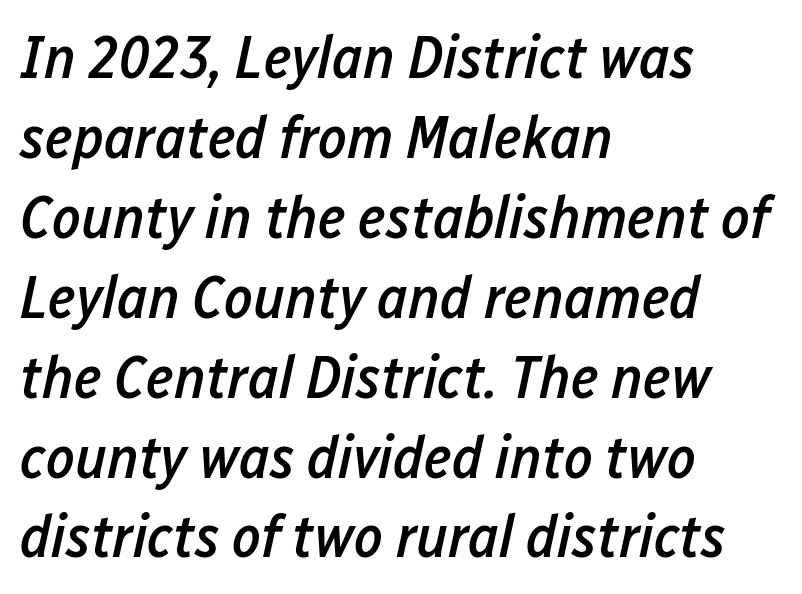
The image shows 61 px semibold, condensed type, italic (leaning right); set left-aligned, normal line spacing (1.31x), normal letter spacing, not underlined; low stroke contrast and a medium x-height.
